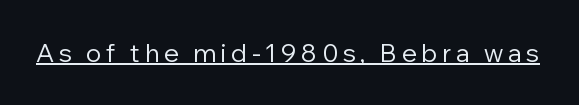
{"italic": "no", "bold": "no", "underline": "yes", "glyph_px": 25}
